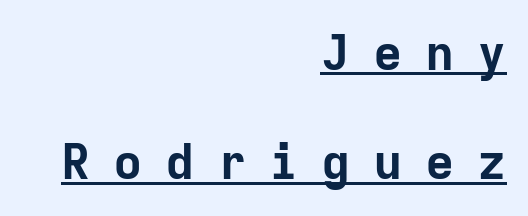
The image shows 49 px bold sans-serif type, upright, monospaced; set right-aligned, loose line spacing (2.23x), unusually wide letter spacing (+0.46 em), underlined; low stroke contrast and a medium x-height.
